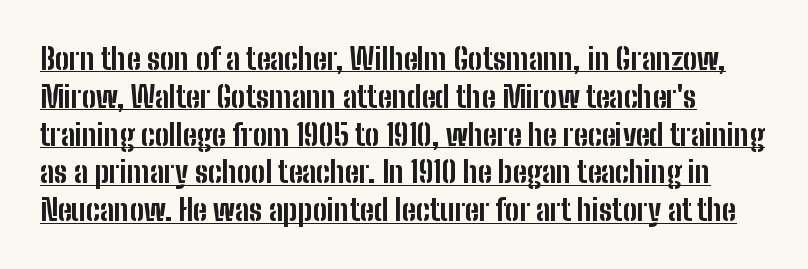
{"serif": "no", "italic": "no", "bold": "yes", "weight": "bold", "width": "condensed", "stroke_contrast": "low", "x_height": "medium", "monospaced": "no", "underline": "yes", "line_spacing": "normal", "line_spacing_ratio": 1.26, "letter_spacing": "normal", "letter_spacing_em": 0.0, "glyph_px": 30}
